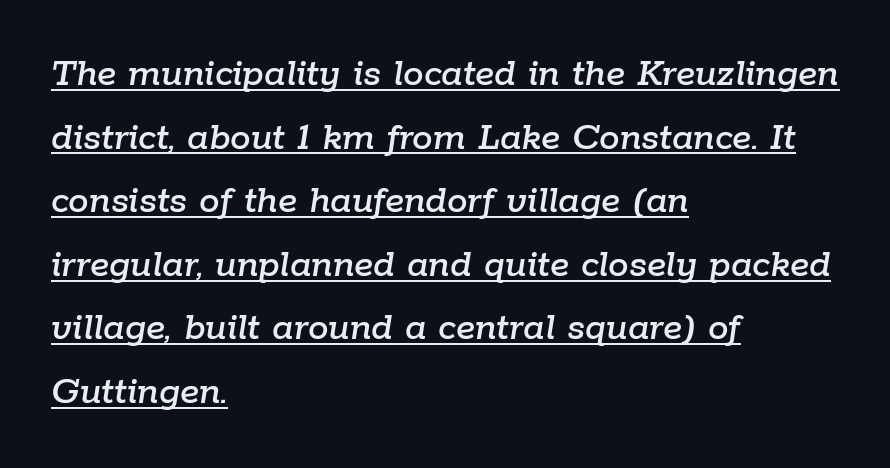
Q: Is the text italic (slanted)? A: Yes, it leans right by about 9 degrees.
Q: Is the text underlined? A: Yes.
Q: How is the paragraph aligned? A: Left-aligned.
Q: Is the spacing between letters normal or unusually wide? A: Normal.
Q: Is the spacing between lines tight, normal or loose? A: Normal.
Q: Width (condensed, normal, or wide)? A: Normal.
Q: Stroke contrast? A: Low.
Q: x-height? A: Medium.
Q: Monospaced? A: No.
